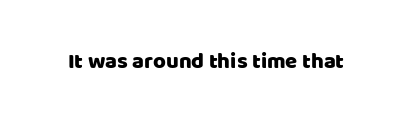
Q: Is the text italic (slanted)? A: No, it is upright.
Q: Is the text underlined? A: No.
Q: Is the spacing between letters normal or unusually wide? A: Normal.
